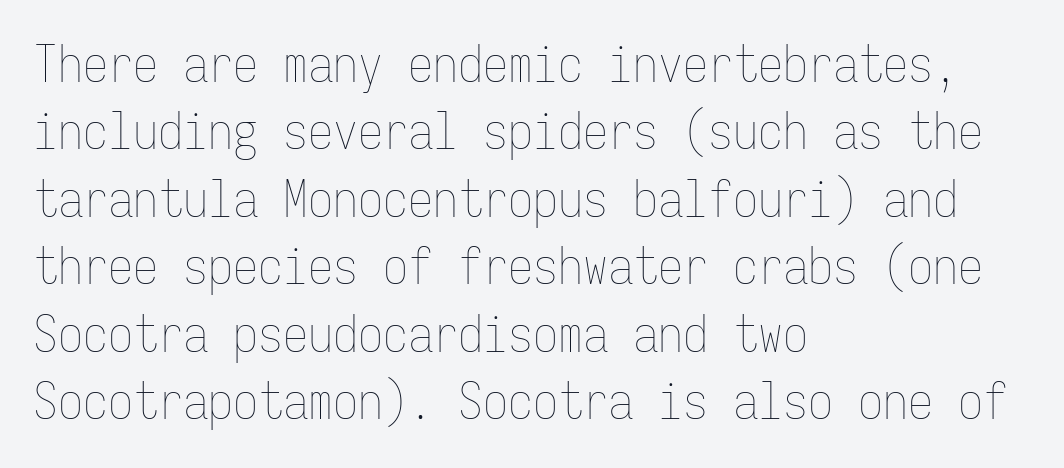
The image shows 50 px thin, condensed type, upright, monospaced; set left-aligned, normal line spacing (1.35x), normal letter spacing, not underlined; low stroke contrast and a medium x-height.
